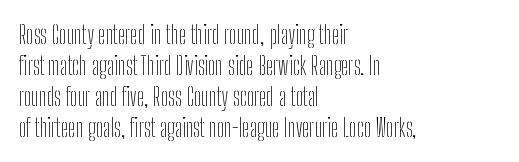
The image shows 25 px text type, upright; set left-aligned, line spacing 1.24x, normal letter spacing, not underlined.
